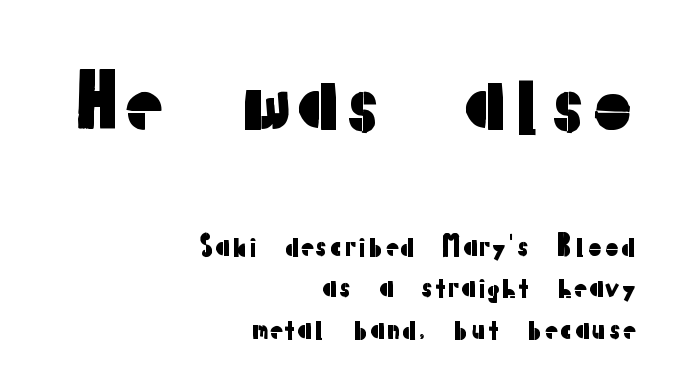
Large over small — that's the arrangement of the two blocks here. Lines of text with bare space underneath. The gaps between neighbouring characters are ordinary and unremarkable. Nothing sits at the stroke ends, so this counts as sans-serif. Quick note: interline space is typical. Layout note: lines flush right.
